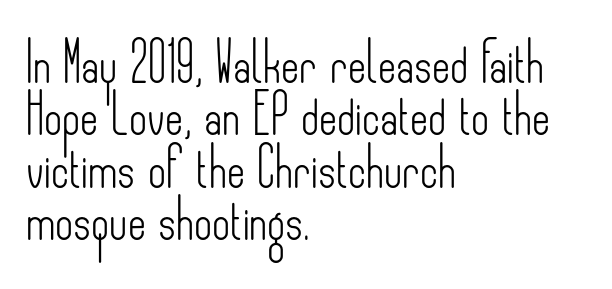
A bare baseline throughout the passage. Observe the absence of serifs on each vertical stroke in this sample. In terms of posture, this sample is upright. The face used here is rendered with its standard letterfit. Nothing heavy about these letters — not bold at all. The rendering uses natural spacing where letterforms have individual widths.
